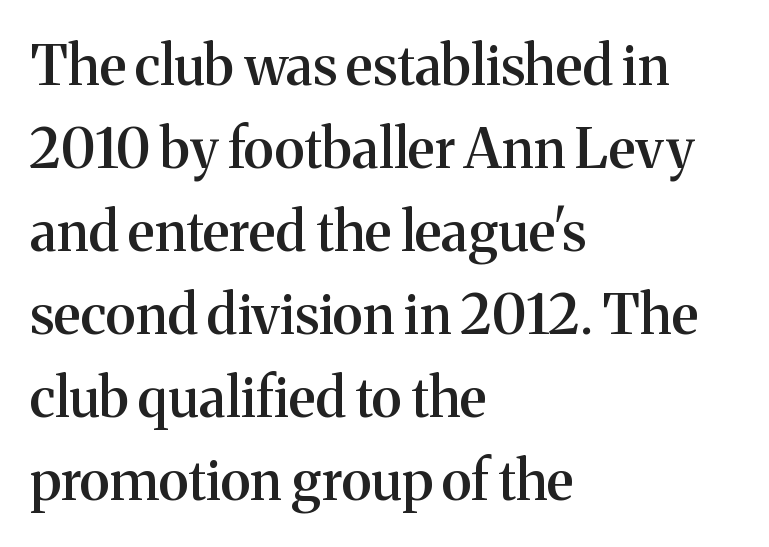
The image shows 55 px semibold serif type, upright; set left-aligned, normal line spacing (1.51x), normal letter spacing, not underlined; medium stroke contrast and a medium x-height.
